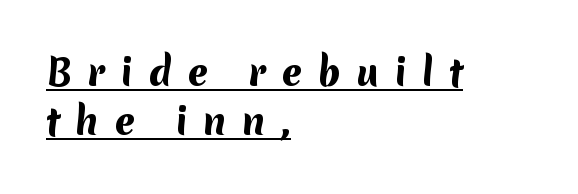
Think of a printed novel: that variable character pitch is what you see here. Is this a sans? Yes — the strokes have no serifs. Looks like someone drew a line under every word here. Regarding leading, the lines here are spaced in the standard way. The face used here is rendered with a markedly widened letterfit.
